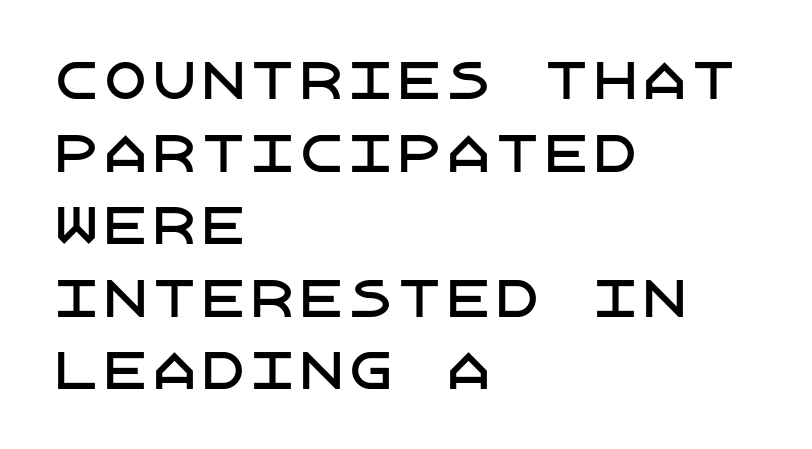
Q: Is the text italic (slanted)? A: No, it is upright.
Q: Is the typeface a serif or a sans-serif typeface? A: Sans-serif.
Q: Is the text underlined? A: No.
Q: How is the paragraph aligned? A: Left-aligned.
Q: Is the spacing between letters normal or unusually wide? A: Normal.
Q: Is the spacing between lines tight, normal or loose? A: Normal.
Q: Width (condensed, normal, or wide)? A: Normal.
Q: Stroke contrast? A: Low.
Q: x-height? A: Large.
